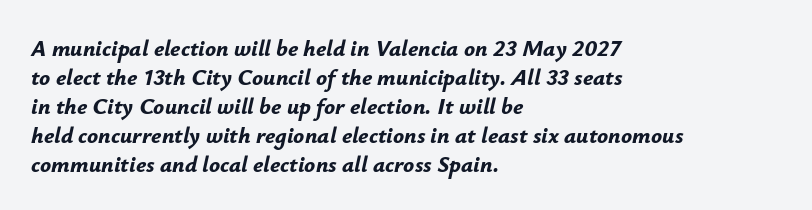
Q: Is the text bold? A: Yes.
Q: Is the text italic (slanted)? A: Yes, it leans right by about 12 degrees.
Q: Is the text underlined? A: No.
Q: How is the paragraph aligned? A: Left-aligned.
Q: Is the spacing between letters normal or unusually wide? A: Normal.
Q: Is the spacing between lines tight, normal or loose? A: Normal.
